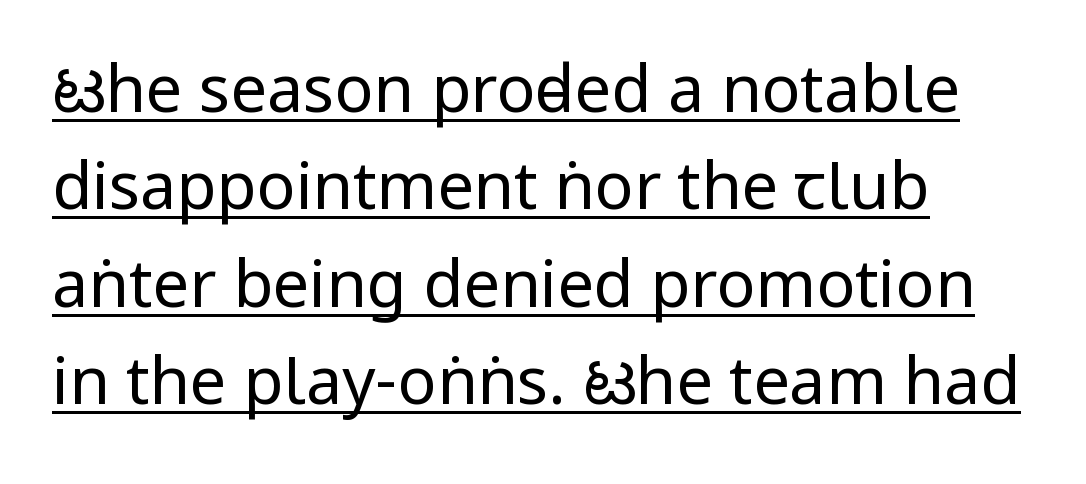
The image shows 65 px regular-weight, condensed sans-serif type, upright; set left-aligned, normal line spacing (1.5x), normal letter spacing, underlined; low stroke contrast.
